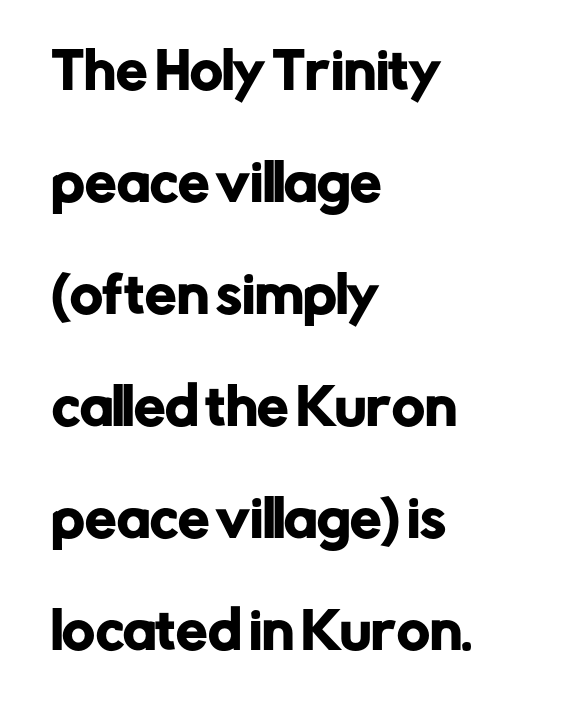
{"serif": "no", "italic": "no", "width": "normal", "stroke_contrast": "low", "x_height": "medium", "monospaced": "no", "underline": "no", "align": "left", "line_spacing": "loose", "line_spacing_ratio": 2.24, "letter_spacing": "normal", "letter_spacing_em": 0.0, "glyph_px": 50}
